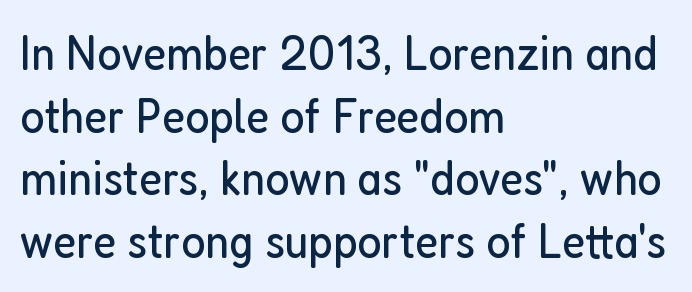
Line starts are locked; line ends wander. In terms of letterspacing, this is plain default setting. Heft: none added — not bold. Letterform terminals end flat and unadorned throughout the passage.
